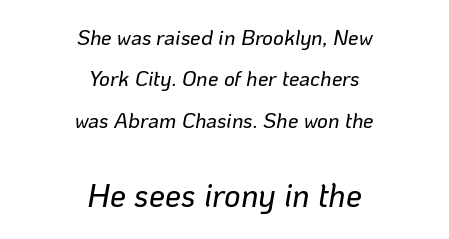
The image shows 32 px text type, italic (leaning right); set centered, loose line spacing (1.97x), normal letter spacing, not underlined; the second (bottom) block is 1.52x larger; low stroke contrast and a medium x-height.
